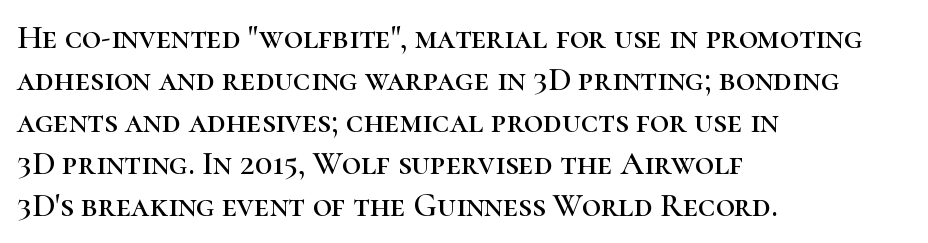
{"serif": "yes", "italic": "no", "width": "normal", "stroke_contrast": "high", "x_height": "medium", "monospaced": "no", "underline": "no", "align": "left", "line_spacing": "normal", "line_spacing_ratio": 1.27, "letter_spacing": "normal", "letter_spacing_em": 0.0, "glyph_px": 33}
